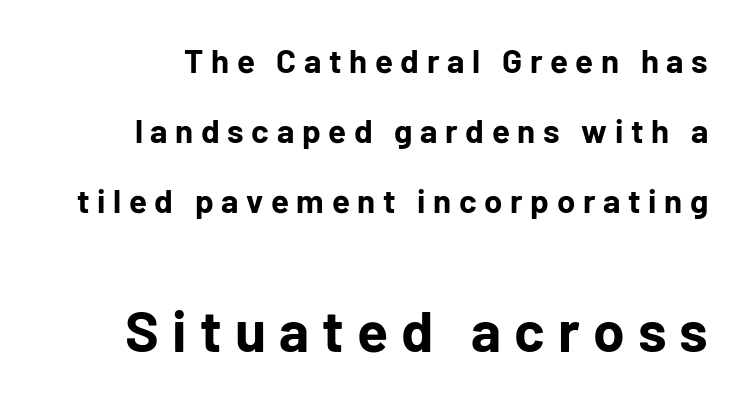
{"serif": "no", "italic": "no", "bold": "yes", "weight": "bold", "width": "normal", "stroke_contrast": "low", "x_height": "medium", "monospaced": "no", "underline": "no", "line_spacing": "loose", "line_spacing_ratio": 2.12, "letter_spacing": "wide", "letter_spacing_em": 0.23, "larger_block": "second", "size_ratio": 1.73, "glyph_px": 57}
